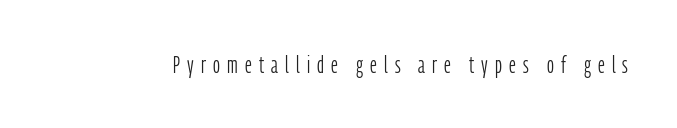
{"italic": "no", "bold": "no", "underline": "no", "letter_spacing": "wide", "letter_spacing_em": 0.3, "glyph_px": 24}
